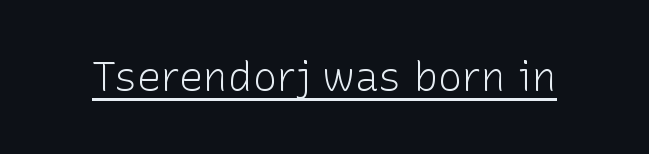
The image shows 41 px light sans-serif type, upright; set normal letter spacing, underlined; low stroke contrast and a medium x-height.
